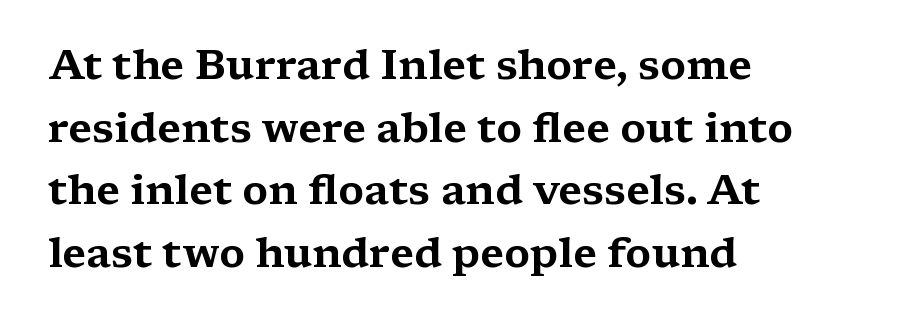
Observe the ordinary spacing: letters are neighbours, not strangers. A typesetter would call this proportional, since set widths differ per character. The glyphs are unaccompanied by any horizontal stroke below them. Honestly, the row spacing looks completely unremarkable.
